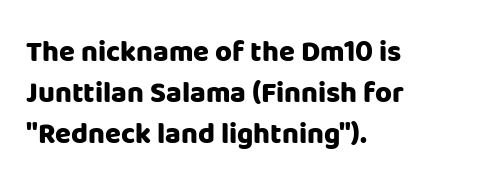
Q: Is the text bold? A: Yes.
Q: Is the text italic (slanted)? A: No, it is upright.
Q: Is the typeface a serif or a sans-serif typeface? A: Sans-serif.
Q: Is the text underlined? A: No.
Q: How is the paragraph aligned? A: Left-aligned.
Q: Is the spacing between letters normal or unusually wide? A: Normal.
Q: Is the spacing between lines tight, normal or loose? A: Normal.
Q: Width (condensed, normal, or wide)? A: Normal.
Q: Stroke contrast? A: Low.
Q: x-height? A: Large.
Q: Monospaced? A: No.
